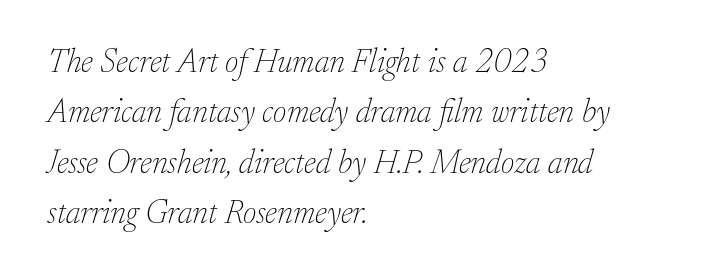
Q: Is the text bold? A: No.
Q: Is the text italic (slanted)? A: Yes, it leans right by about 17 degrees.
Q: Is the typeface a serif or a sans-serif typeface? A: Serif.
Q: Is the text underlined? A: No.
Q: How is the paragraph aligned? A: Left-aligned.
Q: Is the spacing between letters normal or unusually wide? A: Normal.
Q: Is the spacing between lines tight, normal or loose? A: Normal.
Q: Width (condensed, normal, or wide)? A: Normal.
Q: Stroke contrast? A: Low.
Q: x-height? A: Small.
Q: Monospaced? A: No.
